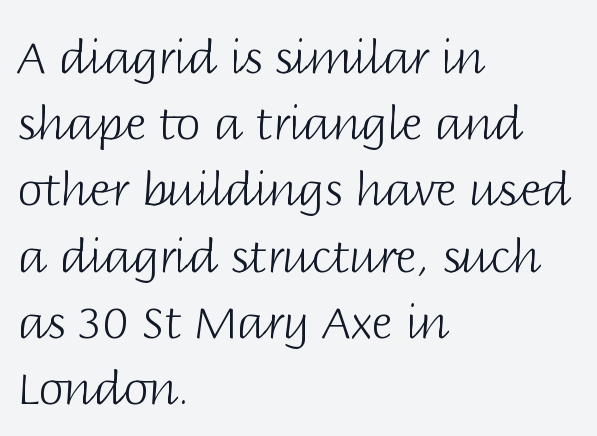
Every character sits straight up, as roman type does. Is this a sans? Yes — the strokes have no serifs. Is the block centered? No — it sits flush against the left margin. The rendering keeps characters at their native spacing. A bare baseline throughout the passage.
